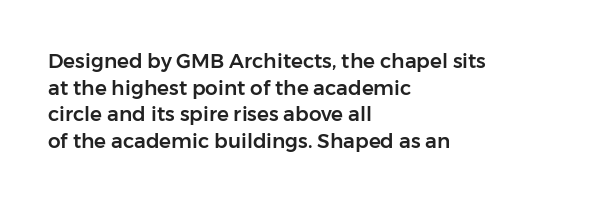
{"italic": "no", "underline": "no", "align": "left", "line_spacing": "normal", "line_spacing_ratio": 1.33, "letter_spacing": "normal", "letter_spacing_em": 0.0, "glyph_px": 20}
